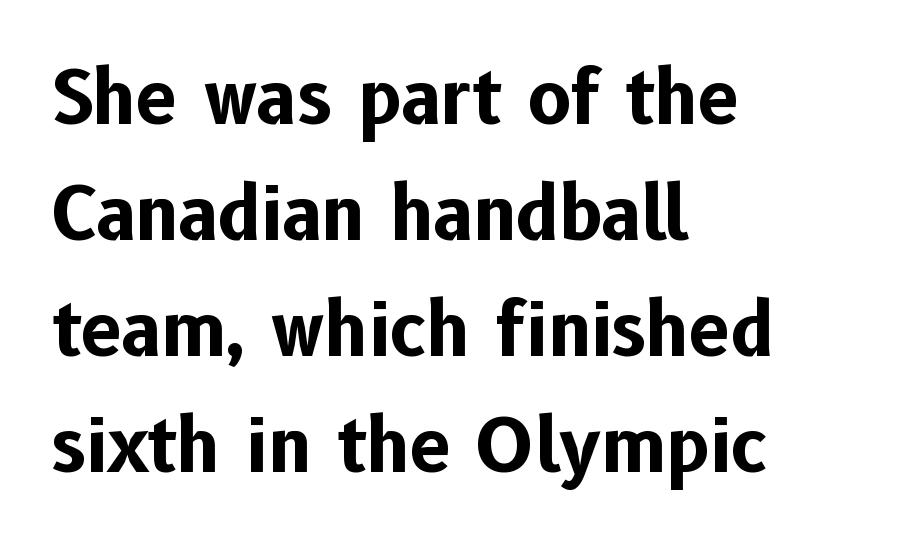
{"serif": "no", "italic": "no", "bold": "yes", "weight": "bold", "width": "normal", "stroke_contrast": "low", "x_height": "medium", "monospaced": "no", "underline": "no", "align": "left", "line_spacing": "normal", "line_spacing_ratio": 1.59, "letter_spacing": "normal", "letter_spacing_em": 0.0, "glyph_px": 73}
